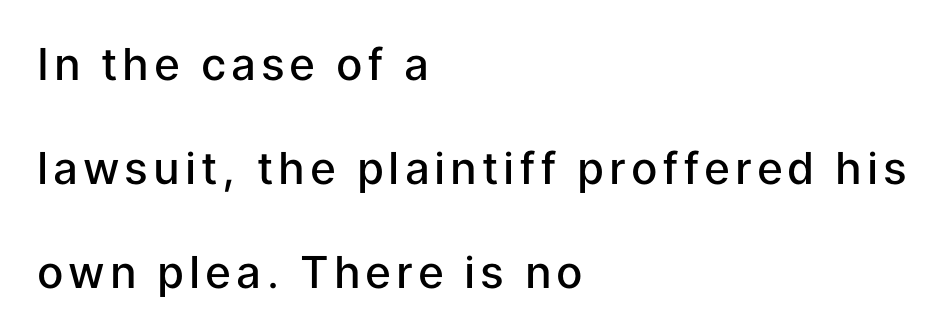
Q: Is the text bold? A: Semi-bold.
Q: Is the text italic (slanted)? A: No, it is upright.
Q: Is the typeface a serif or a sans-serif typeface? A: Sans-serif.
Q: Is the text underlined? A: No.
Q: How is the paragraph aligned? A: Left-aligned.
Q: Is the spacing between lines tight, normal or loose? A: Loose.
Q: Width (condensed, normal, or wide)? A: Normal.
Q: Stroke contrast? A: Low.
Q: x-height? A: Medium.
Q: Monospaced? A: No.
